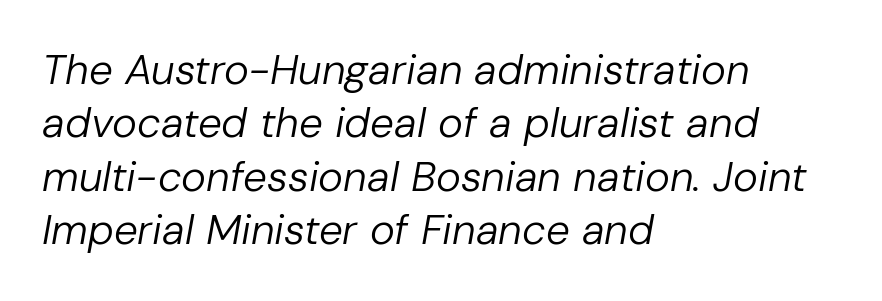
{"italic": "yes", "lean": "right", "slant_degrees": 10, "bold": "no", "weight": "regular", "width": "normal", "stroke_contrast": "low", "x_height": "medium", "monospaced": "no", "underline": "no", "align": "left", "line_spacing": "normal", "line_spacing_ratio": 1.27, "letter_spacing": "normal", "letter_spacing_em": 0.0, "glyph_px": 42}
